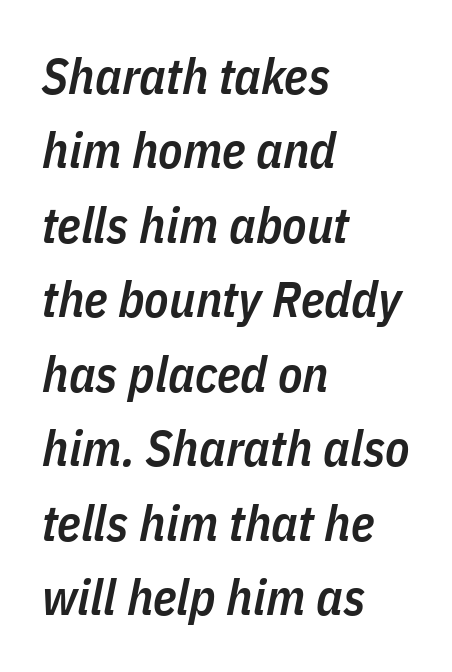
Q: Is the text bold? A: Semi-bold.
Q: Is the text italic (slanted)? A: Yes, it leans right by about 11 degrees.
Q: Is the text underlined? A: No.
Q: How is the paragraph aligned? A: Left-aligned.
Q: Is the spacing between letters normal or unusually wide? A: Normal.
Q: Is the spacing between lines tight, normal or loose? A: Normal.
Q: Width (condensed, normal, or wide)? A: Condensed.
Q: Stroke contrast? A: Low.
Q: x-height? A: Medium.
Q: Monospaced? A: No.
